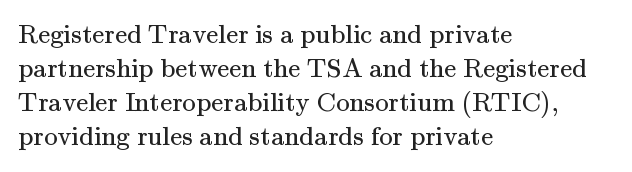
{"italic": "no", "bold": "no", "underline": "no", "align": "left", "line_spacing": "normal", "line_spacing_ratio": 1.26, "letter_spacing": "normal", "letter_spacing_em": 0.0, "glyph_px": 27}
